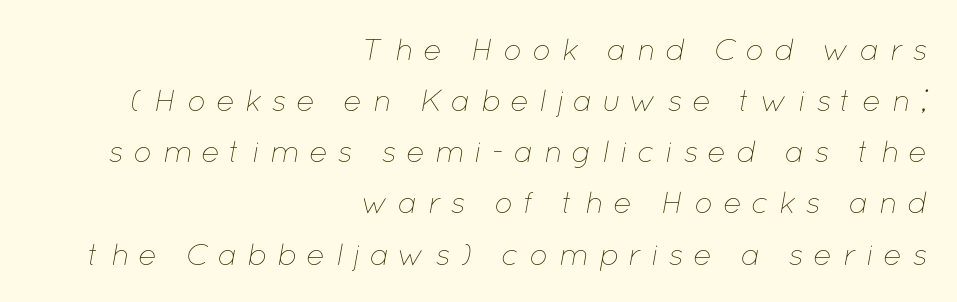
{"italic": "yes", "lean": "right", "slant_degrees": 12, "bold": "no", "weight": "thin", "width": "normal", "stroke_contrast": "low", "x_height": "medium", "monospaced": "no", "underline": "no", "align": "right", "line_spacing": "normal", "line_spacing_ratio": 1.65, "letter_spacing": "wide", "letter_spacing_em": 0.31, "glyph_px": 31}
